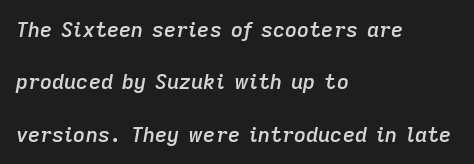
{"italic": "yes", "lean": "right", "slant_degrees": 9, "bold": "semi", "underline": "no", "align": "left", "line_spacing": "loose", "line_spacing_ratio": 2.49, "letter_spacing": "normal", "letter_spacing_em": 0.0, "glyph_px": 21}
